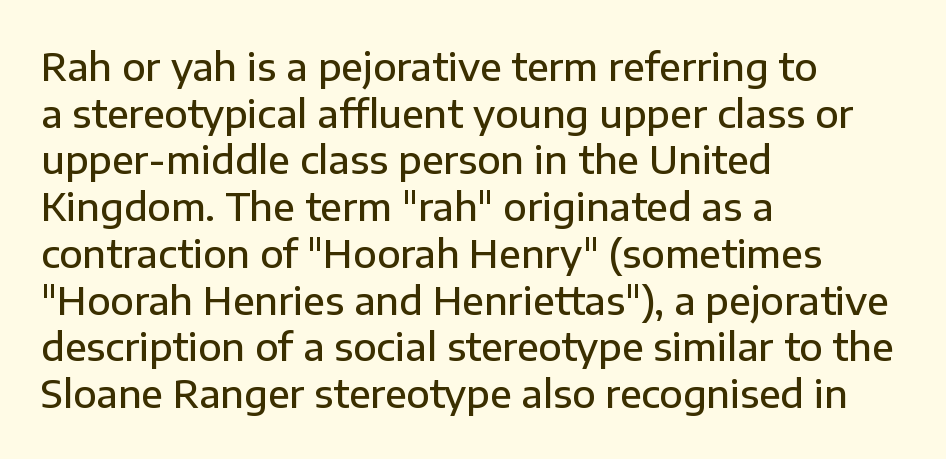
A sans-serif font was chosen for this passage. Firm but not heavy-handed strokes: this text is semibold. Anything drawn beneath the words? Only blank space. How are the letters spaced? Ordinarily, with no added tracking. Line starts are locked; line ends wander. Style check: upright.
